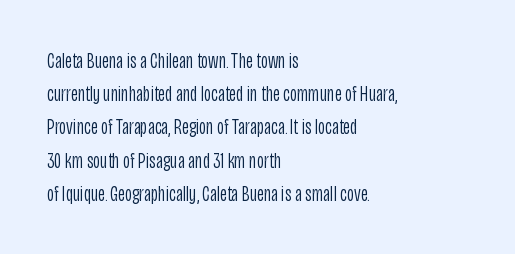
Tall strokes in this sample are plumb rather than angled. Weight: regular or lighter. Tracking value appears to be zero — textbook default spacing. The passage shown stacks its lines at a standard gap. The lines in this sample share a left origin and differ only in where they stop. Anything drawn beneath the words? Only blank space.
